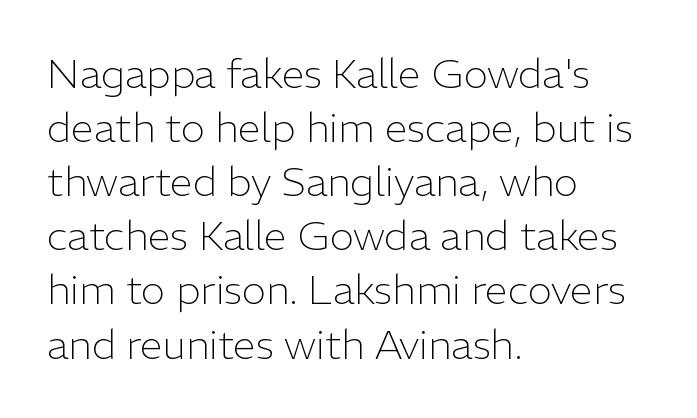
Q: Is the text bold? A: No.
Q: Is the text italic (slanted)? A: No, it is upright.
Q: Is the typeface a serif or a sans-serif typeface? A: Sans-serif.
Q: Is the text underlined? A: No.
Q: How is the paragraph aligned? A: Left-aligned.
Q: Is the spacing between letters normal or unusually wide? A: Normal.
Q: Is the spacing between lines tight, normal or loose? A: Normal.
Q: Width (condensed, normal, or wide)? A: Normal.
Q: Stroke contrast? A: Low.
Q: x-height? A: Medium.
Q: Monospaced? A: No.
